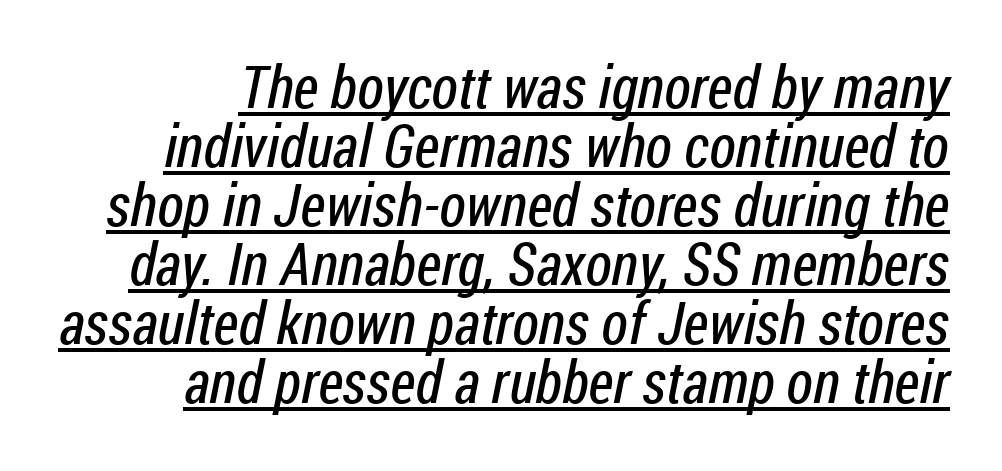
Q: Is the text bold? A: No.
Q: Is the typeface a serif or a sans-serif typeface? A: Sans-serif.
Q: Is the text underlined? A: Yes.
Q: Is the spacing between letters normal or unusually wide? A: Normal.
Q: Is the spacing between lines tight, normal or loose? A: Tight.
Q: Width (condensed, normal, or wide)? A: Condensed.
Q: Stroke contrast? A: Low.
Q: x-height? A: Medium.
Q: Monospaced? A: No.
